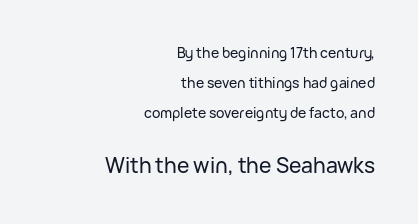
{"italic": "no", "underline": "no", "align": "right", "line_spacing": "loose", "line_spacing_ratio": 2.15, "letter_spacing": "normal", "letter_spacing_em": 0.0, "larger_block": "second", "size_ratio": 1.5, "glyph_px": 21}
